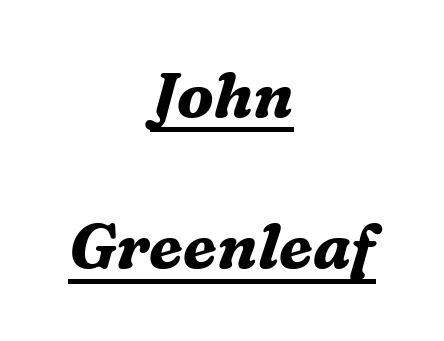
The line texture is even and compact thanks to regular tracking. Characters are canted at an angle relative to the baseline's perpendicular. Typographic density is high because the face is bold. The lines are spread far apart with generous leading. The rendering shows small feet on the letterforms — a serif design. Descenders here cross a horizontal rule under the line.
